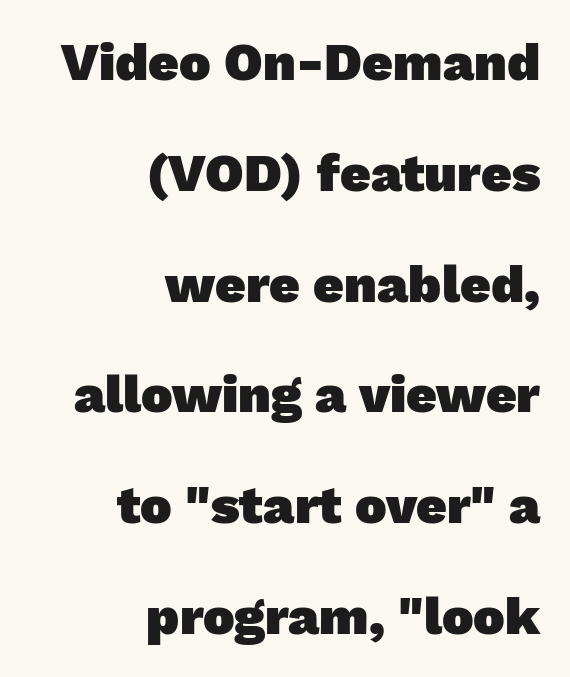
The image shows 53 px heavy sans-serif type; set right-aligned, loose line spacing (2.09x), normal letter spacing, not underlined; low stroke contrast and a medium x-height.
